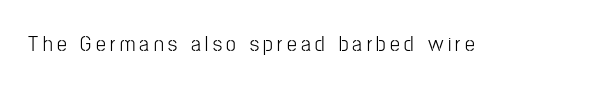
{"italic": "no", "bold": "no", "underline": "no", "letter_spacing": "wide", "letter_spacing_em": 0.2, "glyph_px": 22}
